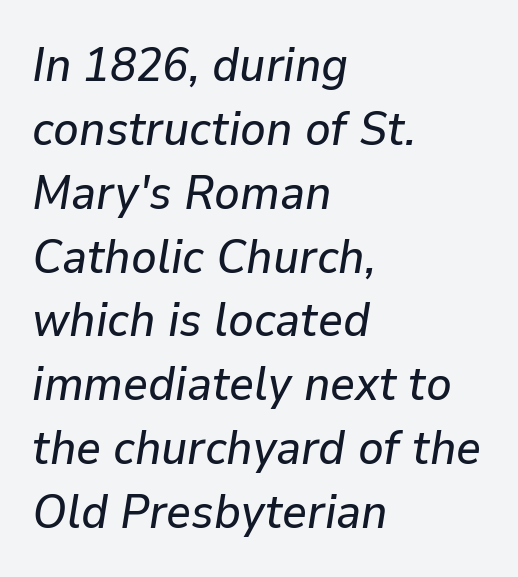
Q: Is the text italic (slanted)? A: Yes, it leans right by about 9 degrees.
Q: Is the text underlined? A: No.
Q: How is the paragraph aligned? A: Left-aligned.
Q: Is the spacing between letters normal or unusually wide? A: Normal.
Q: Is the spacing between lines tight, normal or loose? A: Normal.
Q: Width (condensed, normal, or wide)? A: Normal.
Q: Stroke contrast? A: Low.
Q: x-height? A: Medium.
Q: Monospaced? A: No.
